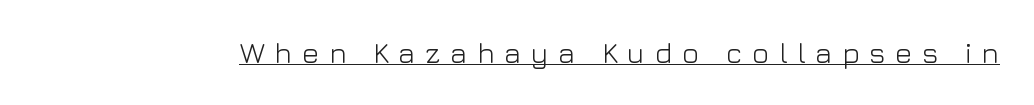
The rendering uses the underline text-decoration. Upright lettering throughout. The letters advance in unequal steps, a hallmark of proportional type. No chunkiness to these letters — they're not bold.
